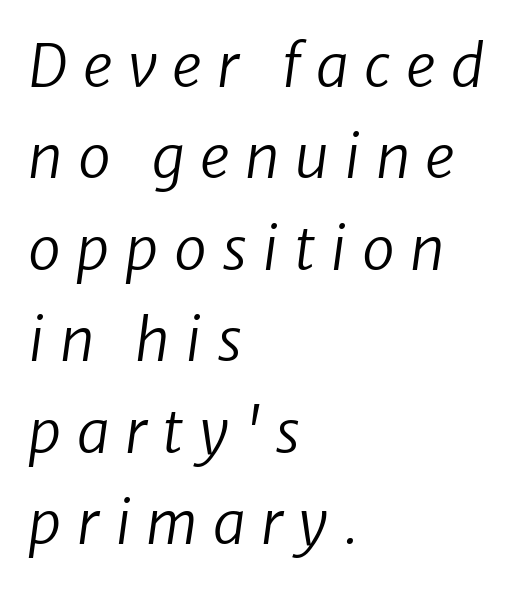
The image shows 59 px regular-weight type, italic (leaning right); set left-aligned, normal line spacing (1.55x), unusually wide letter spacing (+0.26 em), not underlined; low stroke contrast and a medium x-height.
